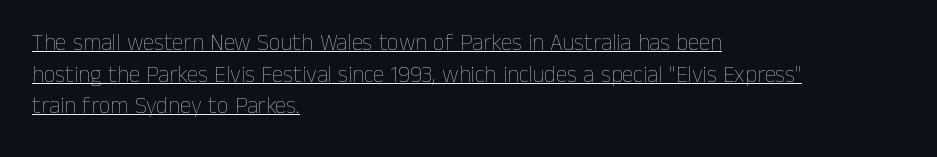
Compared with typical body copy, the letter spacing here is the same. The letterforms sit at book weight or below. If you drew a line through each stem, it would be perfectly vertical. Does a line run under the words? Yes, clearly.
